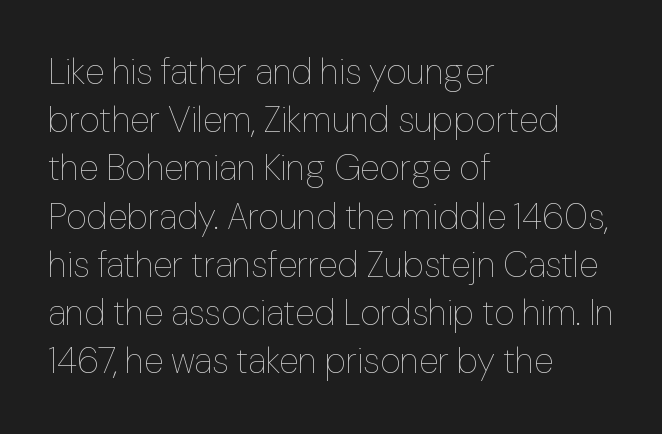
{"italic": "no", "bold": "no", "weight": "thin", "width": "normal", "stroke_contrast": "low", "x_height": "medium", "monospaced": "no", "underline": "no", "align": "left", "line_spacing": "normal", "line_spacing_ratio": 1.34, "letter_spacing": "normal", "letter_spacing_em": 0.0, "glyph_px": 36}
